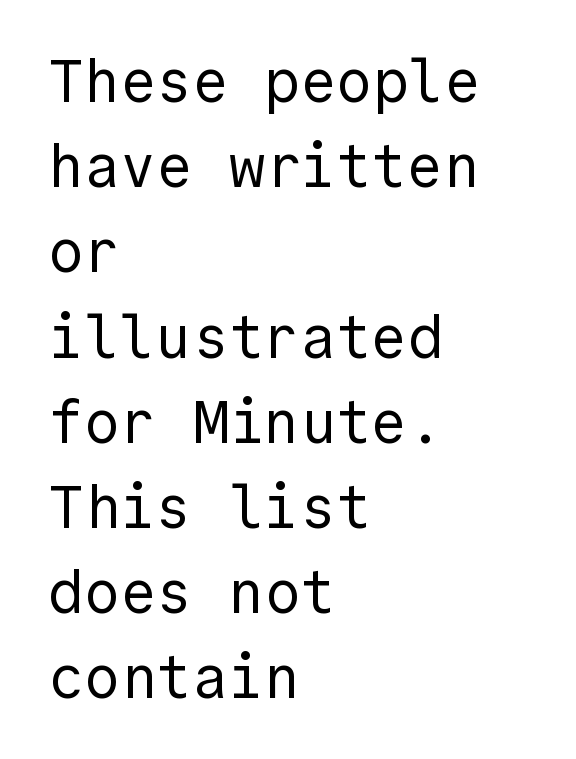
Bare-footed words on every line. Examine the stroke ends and you'll find no serifs. The weight tops out at a normal text grade. The lines in this sample share a left origin and differ only in where they stop. Spacing between characters is what you'd get straight out of the box. Ascenders rise straight up at ninety degrees.
